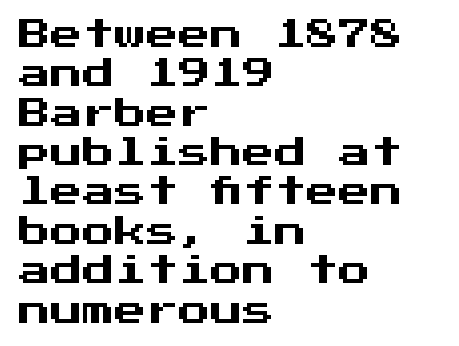
Q: Is the text italic (slanted)? A: No, it is upright.
Q: Is the typeface a serif or a sans-serif typeface? A: Sans-serif.
Q: Is the text underlined? A: No.
Q: How is the paragraph aligned? A: Left-aligned.
Q: Is the spacing between letters normal or unusually wide? A: Normal.
Q: Width (condensed, normal, or wide)? A: Normal.
Q: Stroke contrast? A: Medium.
Q: x-height? A: Medium.
